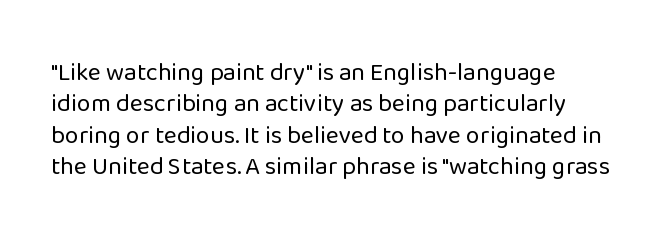
No letter is thick-stroked: the sample isn't bold. This is roman type, the default non-slanted kind. One glance says typical: line gaps are just what's usual. Plain, unruled lines of type. This sample is left-justified, so line endings fall wherever the words run out.
